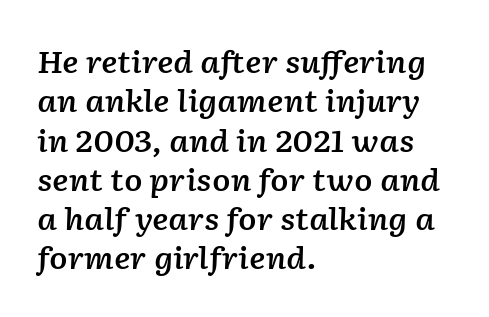
Q: Is the text bold? A: Semi-bold.
Q: Is the text italic (slanted)? A: Yes, it leans right by about 2 degrees.
Q: Is the text underlined? A: No.
Q: How is the paragraph aligned? A: Left-aligned.
Q: Is the spacing between letters normal or unusually wide? A: Normal.
Q: Is the spacing between lines tight, normal or loose? A: Normal.
Q: Width (condensed, normal, or wide)? A: Normal.
Q: Stroke contrast? A: Low.
Q: x-height? A: Medium.
Q: Monospaced? A: No.
